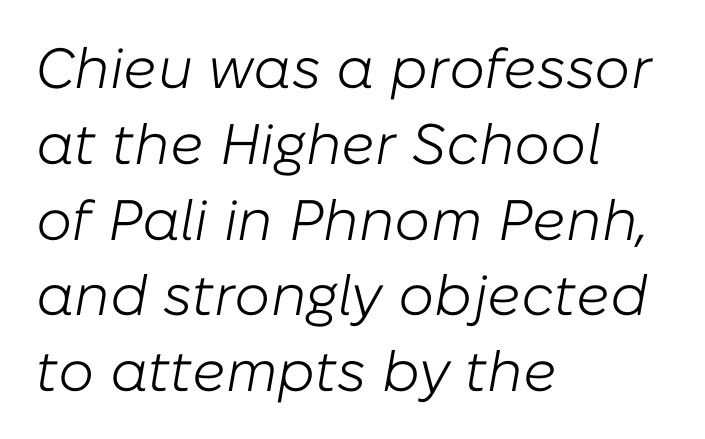
The letters advance in unequal steps, a hallmark of proportional type. On a weight scale, this lands at 450 or below. An italicized treatment has been applied to the whole sample. Compared with typical paragraphs, the rows here are spaced about the same. Caption: standard tracking, unaltered.
